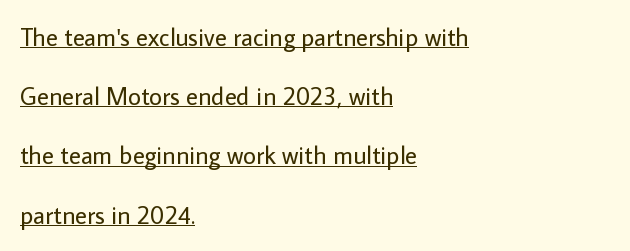
Which margin do the lines hug? The left one — the right edge is uneven. Every character sits straight up, as roman type does. Honestly, the letter spacing is just normal — you wouldn't notice it. The designer dialed line spacing up above the default.
